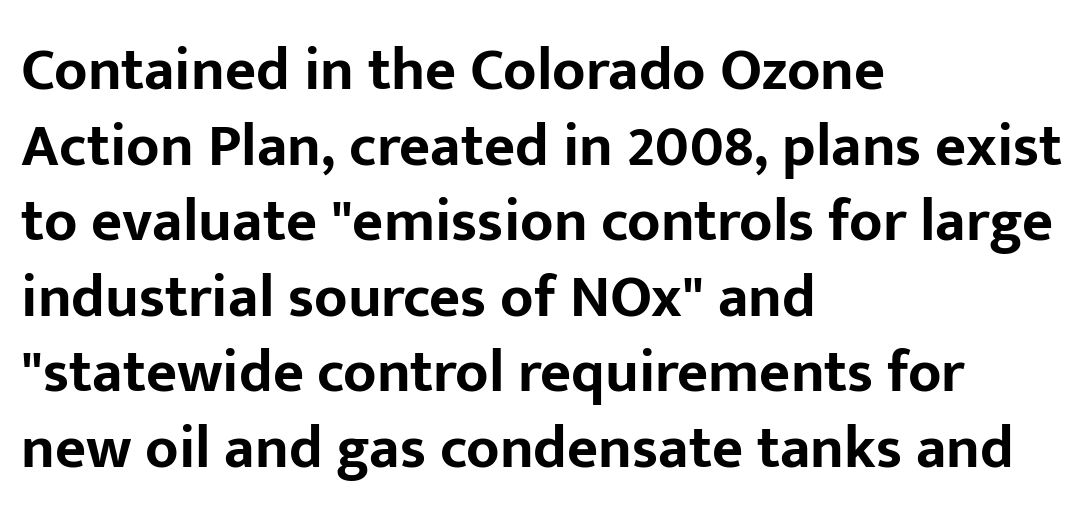
The image shows 60 px bold sans-serif type, upright; set left-aligned, normal line spacing (1.26x), normal letter spacing, not underlined; low stroke contrast and a medium x-height.
